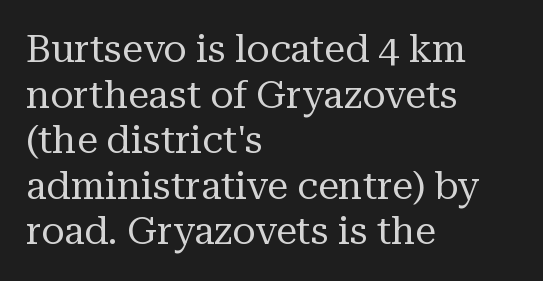
{"serif": "yes", "italic": "no", "bold": "no", "weight": "regular", "width": "normal", "stroke_contrast": "medium", "x_height": "medium", "monospaced": "no", "underline": "no", "align": "left", "line_spacing_ratio": 1.2, "letter_spacing": "normal", "letter_spacing_em": 0.0, "glyph_px": 38}
